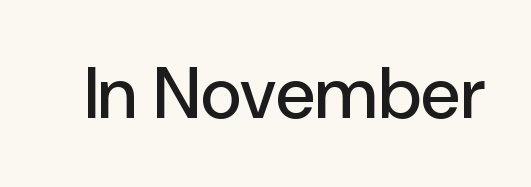
The text was rendered using a sans face with plain stroke endings. Between one letter and the next there's only the usual sliver of space. Looks like regular typesetting: each glyph gets only the width it needs. Words float on clear page, feet unadorned. The font's upright variant was chosen for this text.
